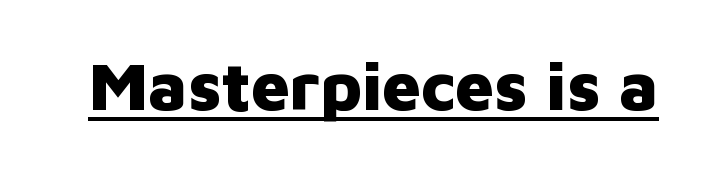
The letterforms sit shoulder to shoulder at normal distance. Does the lettering tilt? It doesn't — this is upright. Each glyph is drawn with heavy, bold strokes. Looks like regular typesetting: each glyph gets only the width it needs. This sample uses a sans-serif face. Notice how a bar underscores the lettering throughout.
